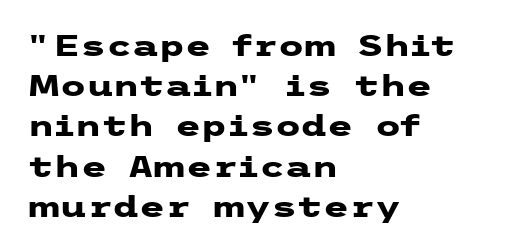
Q: Is the text bold? A: Yes.
Q: Is the text italic (slanted)? A: No, it is upright.
Q: Is the typeface a serif or a sans-serif typeface? A: Sans-serif.
Q: Is the text underlined? A: No.
Q: How is the paragraph aligned? A: Left-aligned.
Q: Is the spacing between letters normal or unusually wide? A: Normal.
Q: Is the spacing between lines tight, normal or loose? A: Normal.
Q: Width (condensed, normal, or wide)? A: Wide.
Q: Stroke contrast? A: Low.
Q: x-height? A: Medium.
